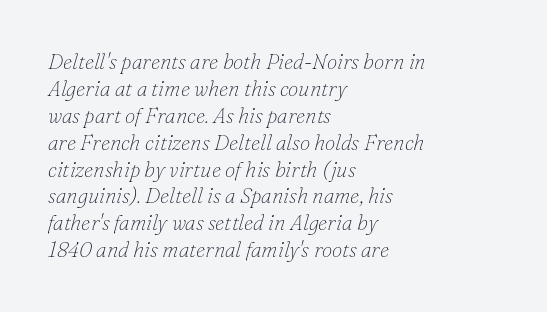
{"italic": "yes", "lean": "right", "slant_degrees": 16, "bold": "no", "underline": "no", "align": "left", "line_spacing": "normal", "line_spacing_ratio": 1.28, "letter_spacing": "normal", "letter_spacing_em": 0.0, "glyph_px": 21}
